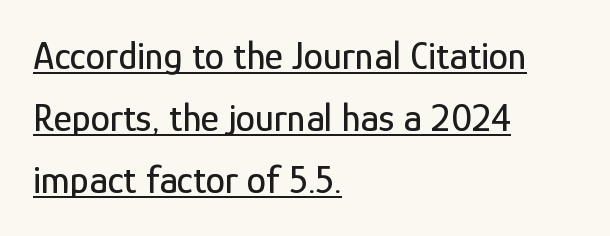
The image shows 39 px condensed sans-serif type, upright; set left-aligned, normal line spacing (1.59x), normal letter spacing, underlined; low stroke contrast and a medium x-height.
